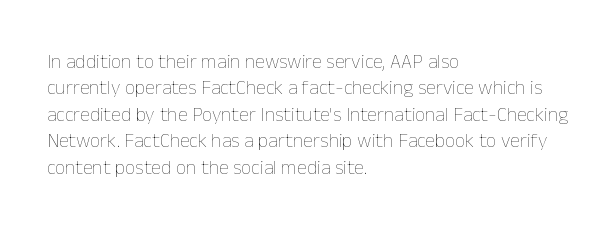
{"italic": "no", "bold": "no", "underline": "no", "align": "left", "line_spacing": "normal", "line_spacing_ratio": 1.32, "letter_spacing": "normal", "letter_spacing_em": 0.0, "glyph_px": 20}
